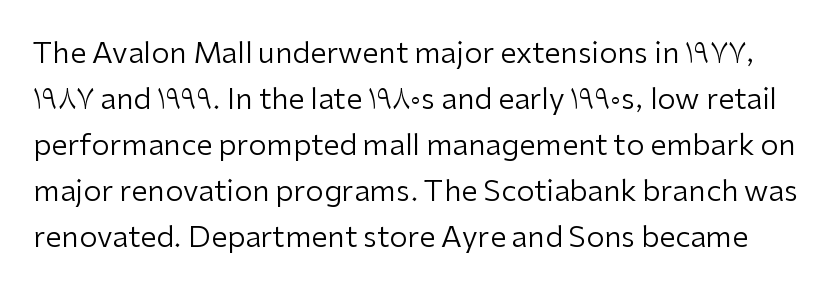
The text was rendered using a sans face with plain stroke endings. Each row of text sits above clean, open space. You could call the tracking neutral — neither tight nor loose. The passage shown stacks its lines at a standard gap. In terms of posture, this sample is upright.
